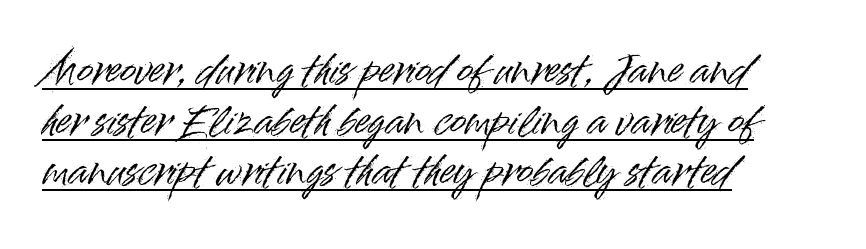
The image shows 38 px sans-serif type; set left-aligned, normal line spacing (1.33x), normal letter spacing, underlined; high stroke contrast and a small x-height.
